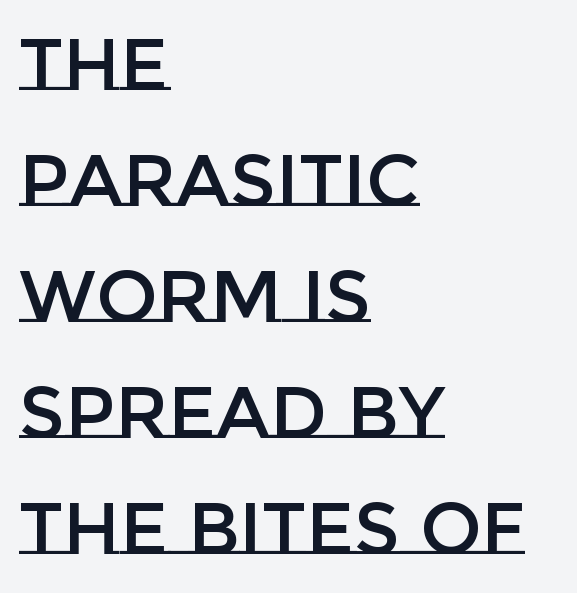
Line spacing here is normal. These lines are set flush left with a ragged right edge. Letter spacing: default. A typesetter would call this proportional, since set widths differ per character. It's the straight-up-and-down kind of type.
